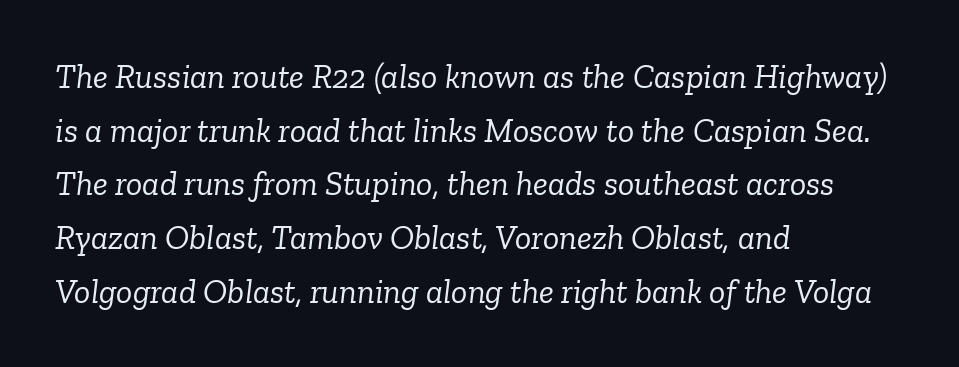
Q: Is the text bold? A: No.
Q: Is the text italic (slanted)? A: Yes, it leans right by about 6 degrees.
Q: Is the typeface a serif or a sans-serif typeface? A: Serif.
Q: Is the text underlined? A: No.
Q: How is the paragraph aligned? A: Left-aligned.
Q: Is the spacing between letters normal or unusually wide? A: Normal.
Q: Is the spacing between lines tight, normal or loose? A: Normal.
Q: Width (condensed, normal, or wide)? A: Normal.
Q: Stroke contrast? A: Low.
Q: x-height? A: Medium.
Q: Monospaced? A: No.
